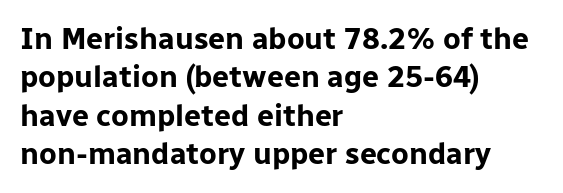
{"serif": "no", "italic": "no", "bold": "yes", "weight": "bold", "width": "normal", "stroke_contrast": "low", "x_height": "medium", "monospaced": "no", "underline": "no", "align": "left", "line_spacing": "normal", "line_spacing_ratio": 1.28, "letter_spacing": "normal", "letter_spacing_em": 0.0, "glyph_px": 30}
